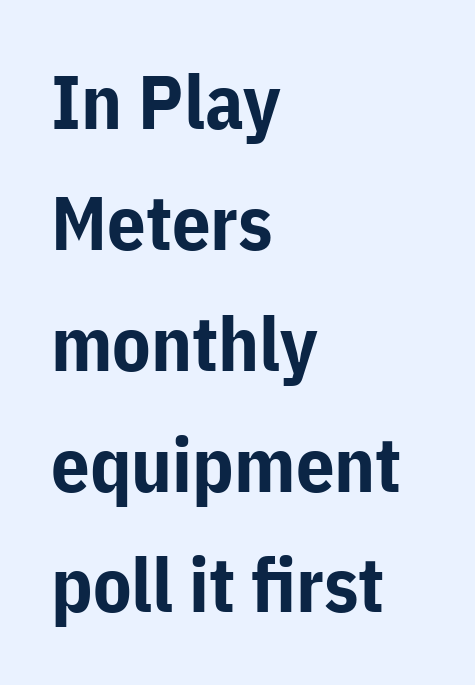
Letterform terminals end flat and unadorned throughout the passage. Nope, not italic — everything's standing straight. The rendering uses a moderate line-height, typical for paragraphs. Compared with an ordinary text face, these strokes are far heavier — a full bold. The letters advance in unequal steps, a hallmark of proportional type.
